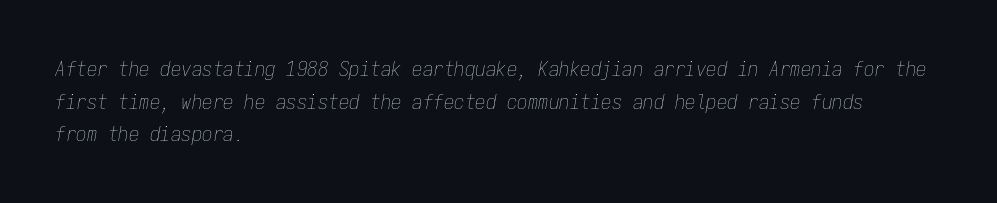
{"italic": "yes", "lean": "right", "slant_degrees": 9, "bold": "no", "underline": "no", "align": "left", "line_spacing": "normal", "line_spacing_ratio": 1.55, "letter_spacing": "normal", "letter_spacing_em": 0.0, "glyph_px": 21}
